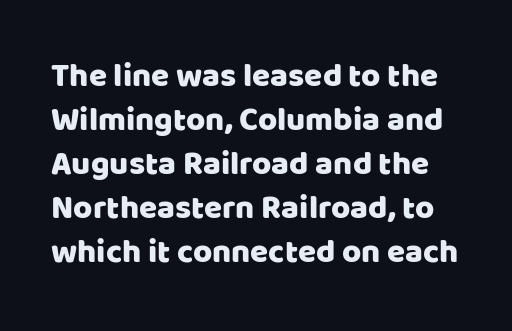
Spacing verdict: proportional, widths tailored to each character. Baseline-to-baseline distance is the conventional proportion of letter height. Each row of text sits above clean, open space. Standard letterfit; no display-style spreading of the glyphs.
